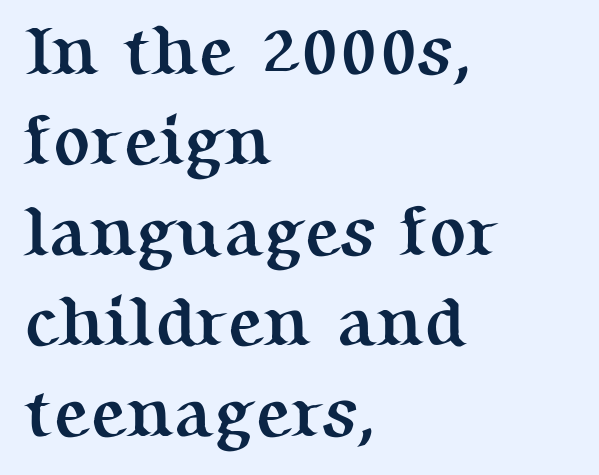
The image shows 69 px semibold serif type, upright; set left-aligned, normal line spacing (1.31x), normal letter spacing, not underlined; medium stroke contrast and a medium x-height.
